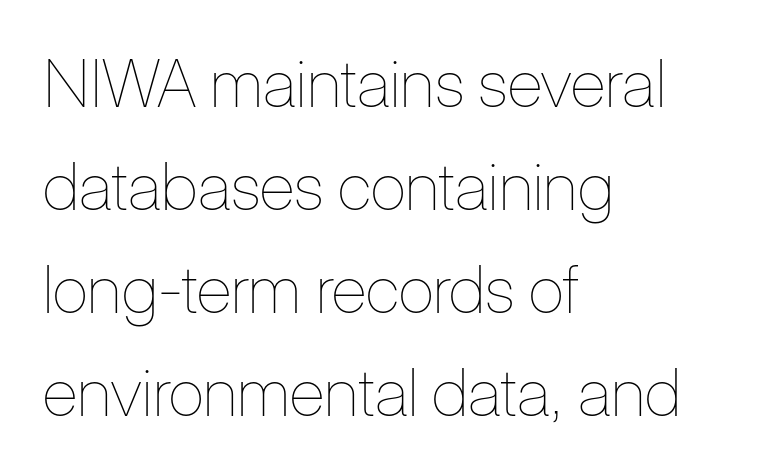
The image shows 66 px thin, condensed type, upright; set left-aligned, normal line spacing (1.56x), normal letter spacing, not underlined; low stroke contrast and a medium x-height.
